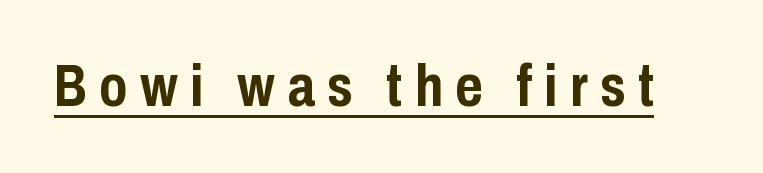
Q: Is the text bold? A: Yes.
Q: Is the text italic (slanted)? A: No, it is upright.
Q: Is the typeface a serif or a sans-serif typeface? A: Sans-serif.
Q: Is the text underlined? A: Yes.
Q: Is the spacing between letters normal or unusually wide? A: Unusually wide.
Q: Width (condensed, normal, or wide)? A: Condensed.
Q: Stroke contrast? A: Low.
Q: x-height? A: Medium.
Q: Monospaced? A: No.
